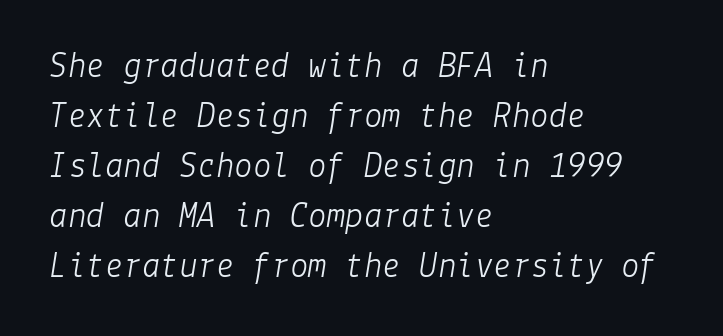
Q: Is the text bold? A: No.
Q: Is the text italic (slanted)? A: Yes, it leans right by about 9 degrees.
Q: Is the text underlined? A: No.
Q: How is the paragraph aligned? A: Left-aligned.
Q: Is the spacing between letters normal or unusually wide? A: Normal.
Q: Is the spacing between lines tight, normal or loose? A: Normal.
Q: Width (condensed, normal, or wide)? A: Normal.
Q: Stroke contrast? A: Low.
Q: x-height? A: Medium.
